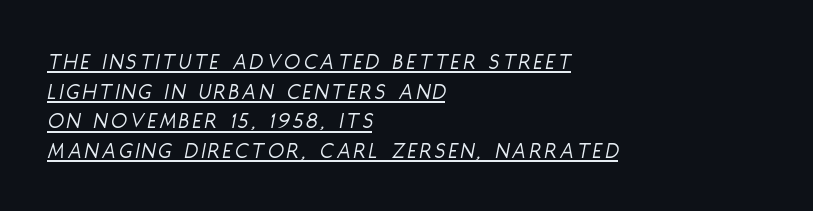
What's the leading like? Ordinary, nothing unusual. Horizontal alignment here is leftward, the default for most running prose. Posture: slanted. The specimen includes a rule beneath the text block's lines. Heaviness? Minimal to ordinary, like unemphasized prose.
